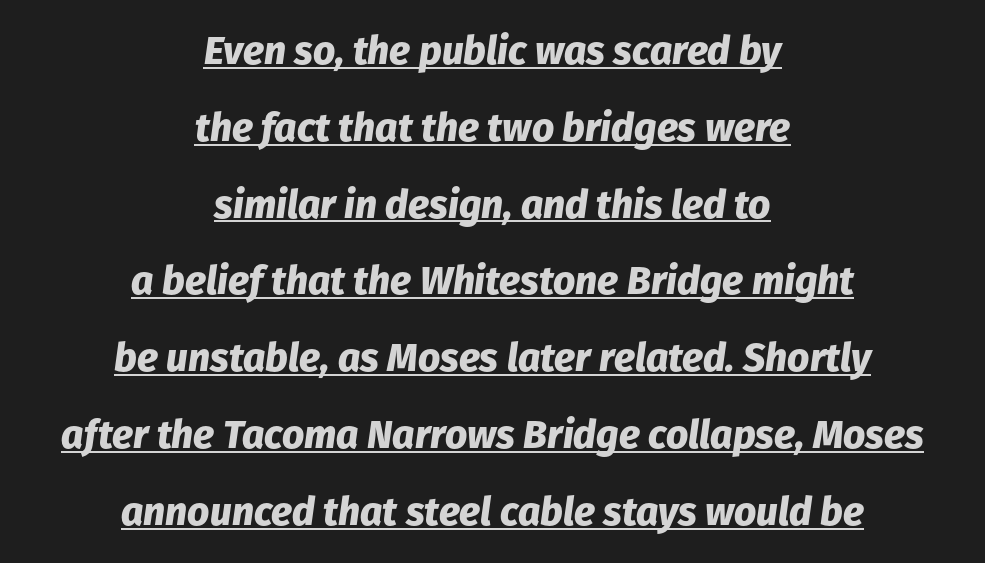
The image shows 39 px heavy type, italic (leaning right); set centered, loose line spacing (1.97x), normal letter spacing, underlined; low stroke contrast and a medium x-height.
